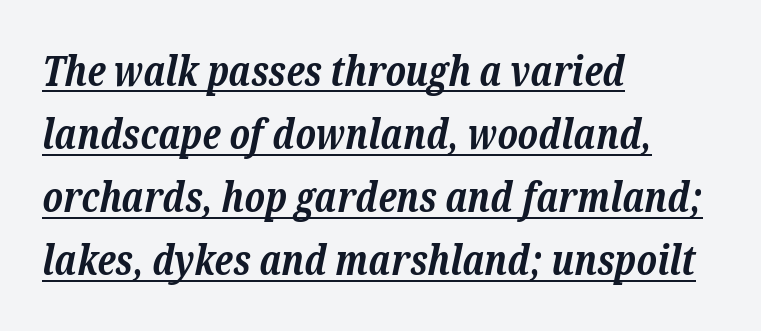
The image shows 41 px bold serif type, italic (leaning right); set left-aligned, normal line spacing (1.54x), normal letter spacing, underlined; low stroke contrast and a medium x-height.
